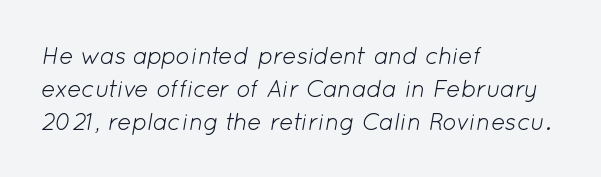
{"italic": "yes", "lean": "right", "slant_degrees": 12, "bold": "no", "underline": "no", "align": "left", "line_spacing": "normal", "line_spacing_ratio": 1.37, "letter_spacing": "normal", "letter_spacing_em": 0.0, "glyph_px": 24}
